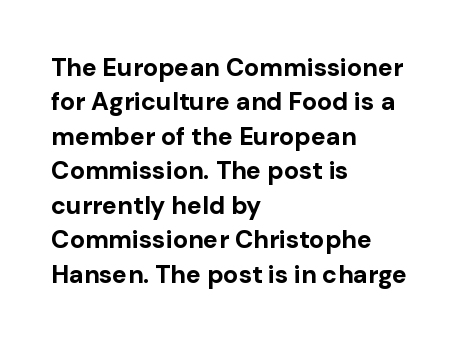
Q: Is the text bold? A: Yes.
Q: Is the text italic (slanted)? A: No, it is upright.
Q: Is the text underlined? A: No.
Q: How is the paragraph aligned? A: Left-aligned.
Q: Is the spacing between letters normal or unusually wide? A: Normal.
Q: Is the spacing between lines tight, normal or loose? A: Normal.
